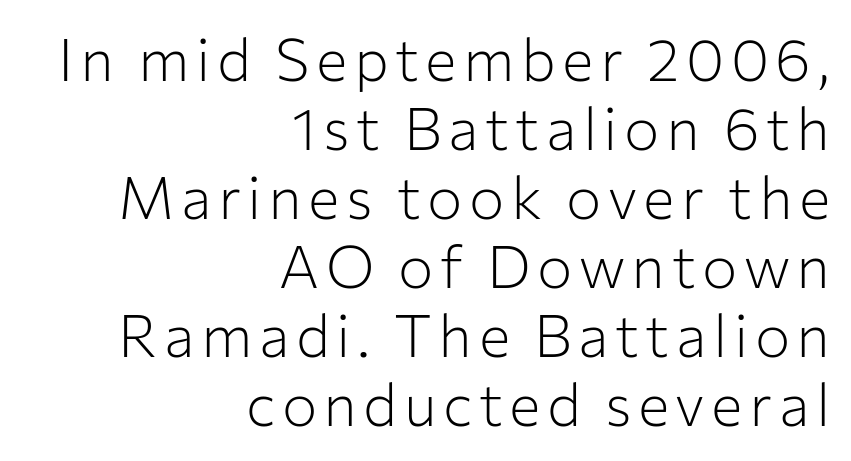
{"serif": "no", "italic": "no", "bold": "no", "weight": "light", "width": "normal", "stroke_contrast": "low", "x_height": "medium", "monospaced": "no", "underline": "no", "align": "right", "line_spacing_ratio": 1.17, "glyph_px": 59}
